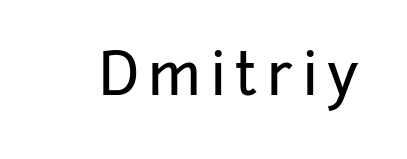
The image shows 58 px sans-serif type, upright; set not underlined; low stroke contrast and a medium x-height.
